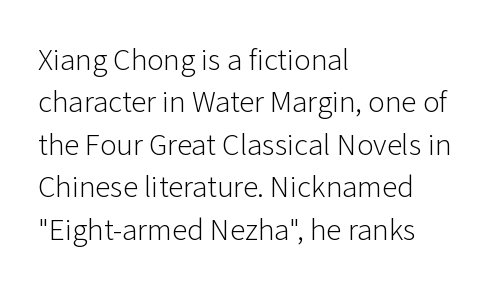
Q: Is the text bold? A: No.
Q: Is the text italic (slanted)? A: No, it is upright.
Q: Is the typeface a serif or a sans-serif typeface? A: Sans-serif.
Q: Is the text underlined? A: No.
Q: How is the paragraph aligned? A: Left-aligned.
Q: Is the spacing between letters normal or unusually wide? A: Normal.
Q: Is the spacing between lines tight, normal or loose? A: Normal.
Q: Width (condensed, normal, or wide)? A: Normal.
Q: Stroke contrast? A: Low.
Q: x-height? A: Medium.
Q: Monospaced? A: No.
